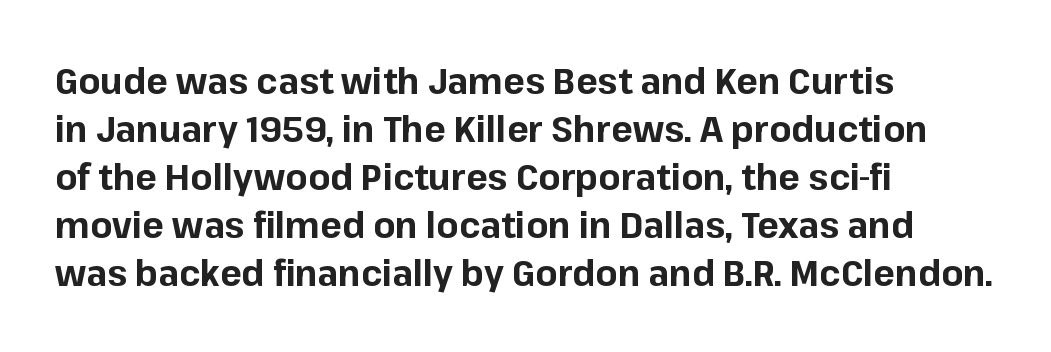
Check under the words: just untouched page. This sample uses a sans-serif face. The face used here has the dense, thick strokes of a bold. Character widths vary here, with narrow letters taking less room than wide ones. Line starts are locked; line ends wander. Evenly set lines give the paragraph a standard silhouette.
